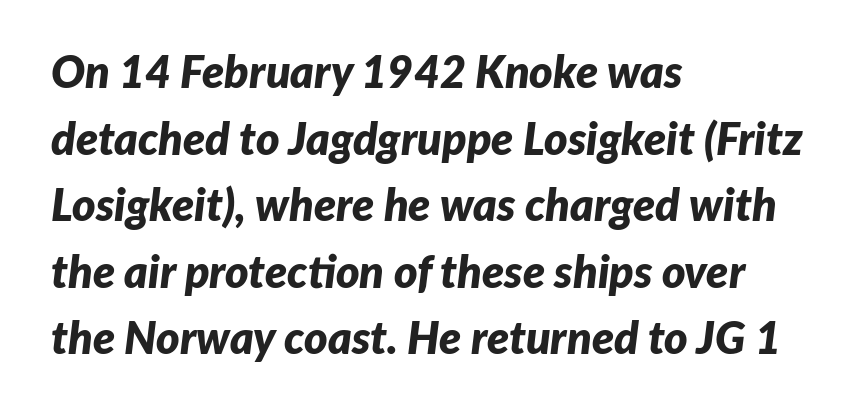
A clean baseline with only descenders dipping below it. Which margin do the lines hug? The left one — the right edge is uneven. Heft: maximum for text — a bold. A normal amount of white space separates one row of letters from the next. The face used here has a pronounced slope to its letters.
